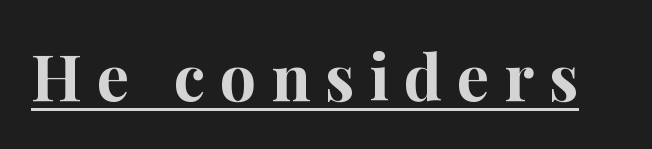
The image shows 64 px bold serif type, upright; set unusually wide letter spacing (+0.23 em), underlined; high stroke contrast and a medium x-height.
